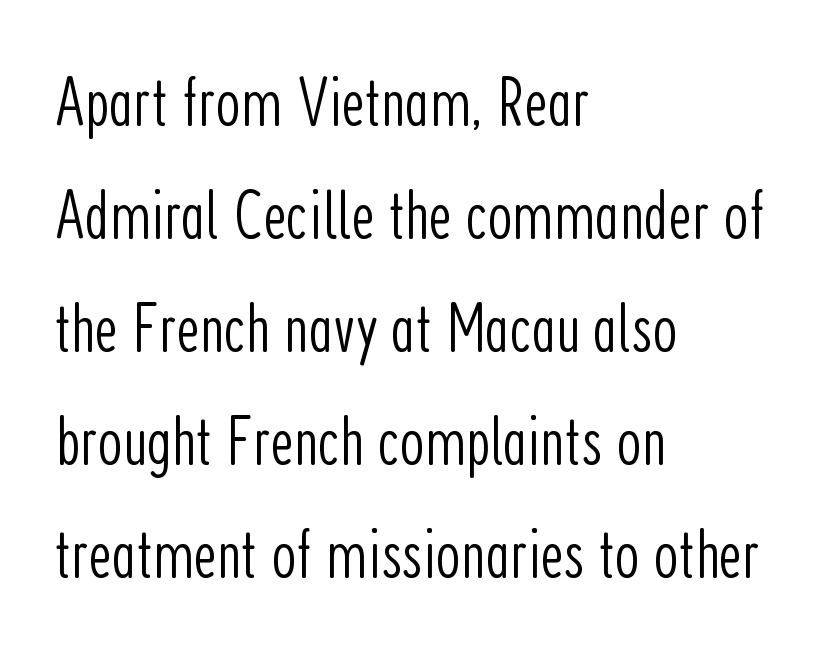
Q: Is the text bold? A: No.
Q: Is the text italic (slanted)? A: No, it is upright.
Q: Is the typeface a serif or a sans-serif typeface? A: Sans-serif.
Q: Is the text underlined? A: No.
Q: How is the paragraph aligned? A: Left-aligned.
Q: Is the spacing between letters normal or unusually wide? A: Normal.
Q: Is the spacing between lines tight, normal or loose? A: Normal.
Q: Width (condensed, normal, or wide)? A: Condensed.
Q: Stroke contrast? A: Low.
Q: x-height? A: Medium.
Q: Monospaced? A: No.
